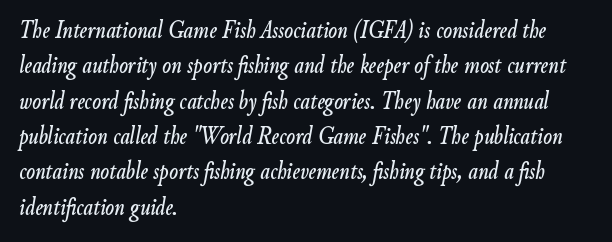
{"italic": "yes", "lean": "right", "slant_degrees": 9, "underline": "no", "align": "left", "line_spacing": "normal", "line_spacing_ratio": 1.36, "letter_spacing": "normal", "letter_spacing_em": 0.0, "glyph_px": 26}
